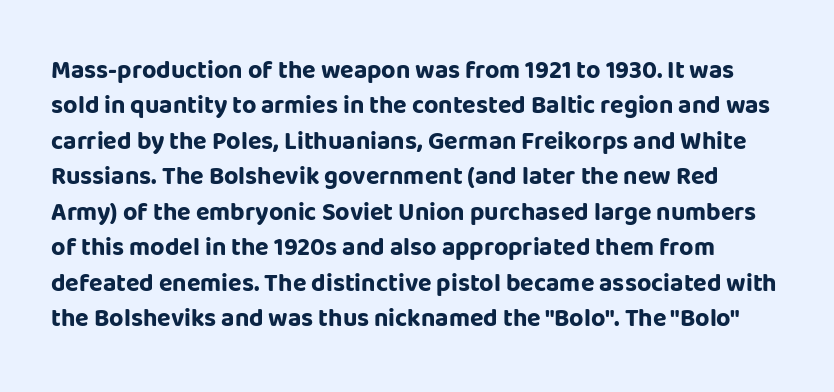
{"italic": "no", "bold": "yes", "underline": "no", "line_spacing": "normal", "line_spacing_ratio": 1.42, "letter_spacing": "normal", "letter_spacing_em": 0.0, "glyph_px": 25}
